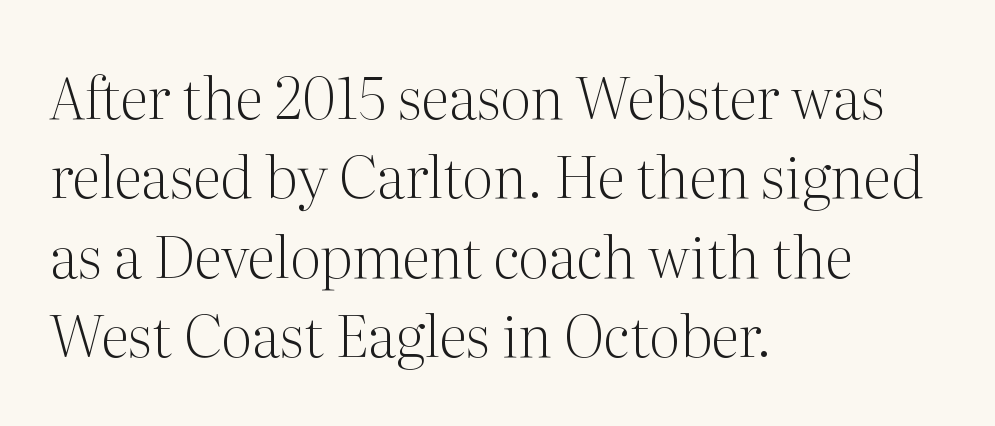
Leading matches the norm, producing a regular column. Proportional: the letters do not fall into vertical columns. These lines were composed using upright roman letters. Tracking here is standard; glyphs follow each other at the usual distance. The letterforms sit at book weight or below. Is the block centered? No — it sits flush against the left margin.
